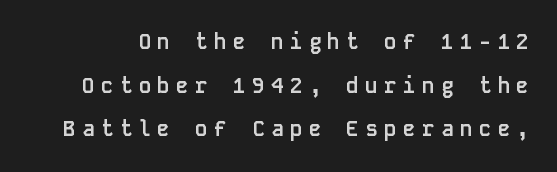
The gaps between neighbouring characters are conspicuously large. The area under the type is left untouched. Weight check: bold — yes, fully. You could fit nearly another row in the gap between these rows. Characters remain perfectly vertical along every line.
